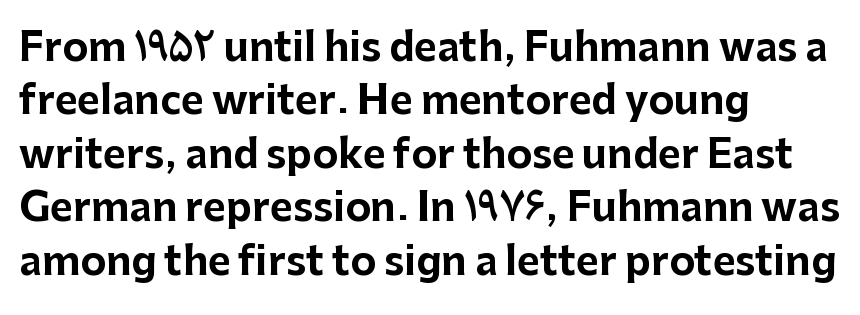
Q: Is the text bold? A: Yes.
Q: Is the text italic (slanted)? A: No, it is upright.
Q: Is the typeface a serif or a sans-serif typeface? A: Sans-serif.
Q: Is the text underlined? A: No.
Q: How is the paragraph aligned? A: Left-aligned.
Q: Is the spacing between letters normal or unusually wide? A: Normal.
Q: Is the spacing between lines tight, normal or loose? A: Normal.
Q: Width (condensed, normal, or wide)? A: Normal.
Q: Stroke contrast? A: Low.
Q: x-height? A: Medium.
Q: Monospaced? A: No.
